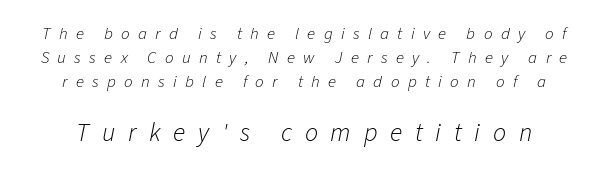
Q: Is the text bold? A: No.
Q: Is the text italic (slanted)? A: Yes, it leans right by about 11 degrees.
Q: Is the text underlined? A: No.
Q: Is the spacing between letters normal or unusually wide? A: Unusually wide.
Q: Is the spacing between lines tight, normal or loose? A: Normal.
Q: Which block of text is set in a larger size, the first (top) or the second (bottom)? A: The second (bottom) one.
